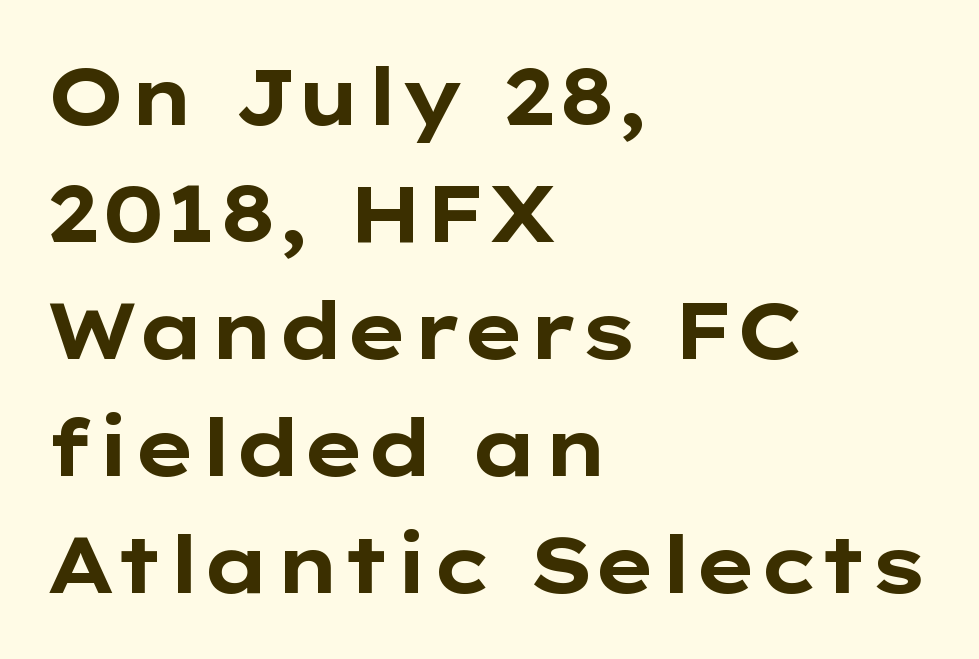
The passage shown stacks its lines at a standard gap. Varying glyph widths throughout — classic text-font behaviour. What kind of face is this? One without serifs — a sans. Tracking here is standard; glyphs follow each other at the usual distance. Leftover space on each line is placed entirely after the last word. The specimen omits any rule beneath the text block's lines.
